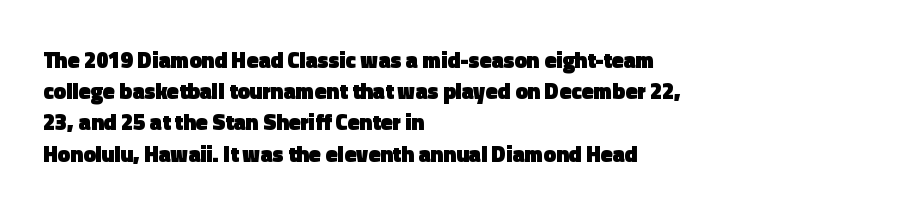
Q: Is the text bold? A: Yes.
Q: Is the text italic (slanted)? A: No, it is upright.
Q: Is the text underlined? A: No.
Q: How is the paragraph aligned? A: Left-aligned.
Q: Is the spacing between letters normal or unusually wide? A: Normal.
Q: Is the spacing between lines tight, normal or loose? A: Normal.
